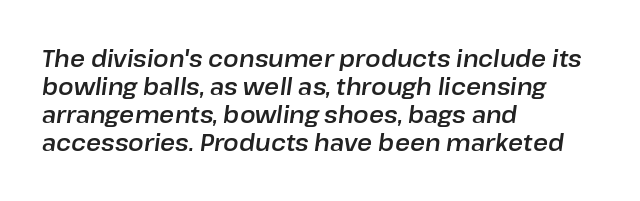
Horizontal alignment here is leftward, the default for most running prose. These lines keep a tight, regular rhythm from letter to letter. Clear beneath every line of the passage. If you drew a line through each stem, it would be angled.
